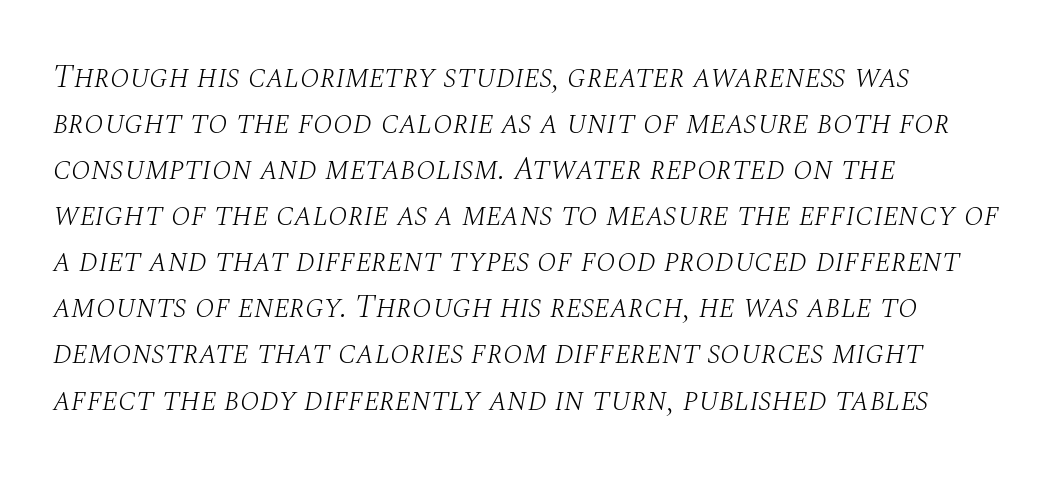
The passage shown is typed in a proportional face where columns would drift. Anything drawn beneath the words? Only blank space. The rows are spaced the way most documents space them. The passage shown is not bold in any degree. A classic flush-left, rag-right setting is used for this passage. Default kerning and tracking; the words read as compact shapes.
